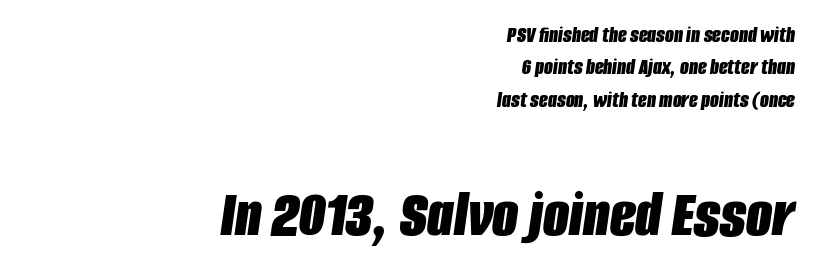
Q: Is the text bold? A: Yes.
Q: Is the text italic (slanted)? A: Yes, it leans right by about 8 degrees.
Q: Is the text underlined? A: No.
Q: How is the paragraph aligned? A: Right-aligned.
Q: Is the spacing between letters normal or unusually wide? A: Normal.
Q: Is the spacing between lines tight, normal or loose? A: Normal.
Q: Which block of text is set in a larger size, the first (top) or the second (bottom)? A: The second (bottom) one.
Q: Width (condensed, normal, or wide)? A: Condensed.
Q: Stroke contrast? A: Low.
Q: x-height? A: Large.
Q: Monospaced? A: No.
